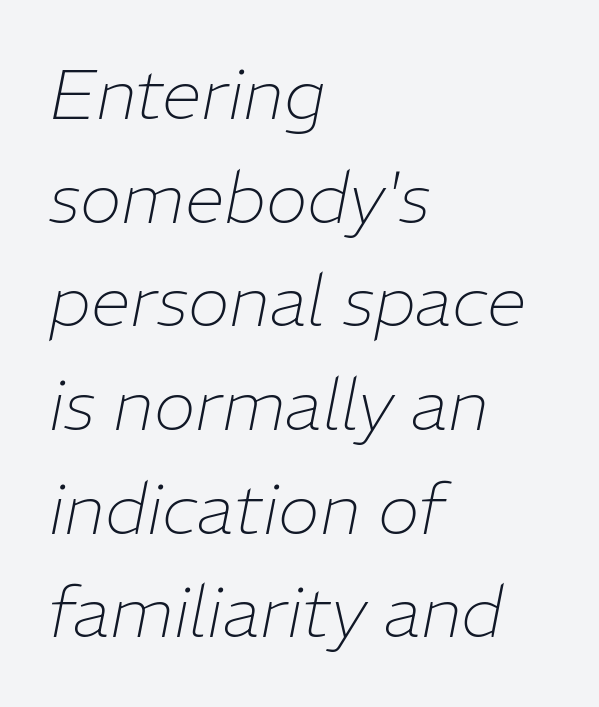
The image shows 71 px thin type, italic (leaning right); set left-aligned, normal line spacing (1.46x), normal letter spacing, not underlined; low stroke contrast and a medium x-height.
